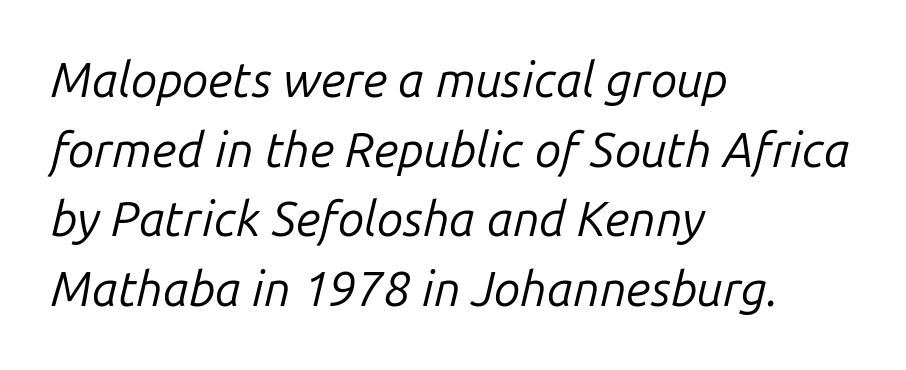
The image shows 48 px regular-weight type, italic (leaning right); set left-aligned, normal line spacing (1.45x), normal letter spacing, not underlined; low stroke contrast and a medium x-height.
